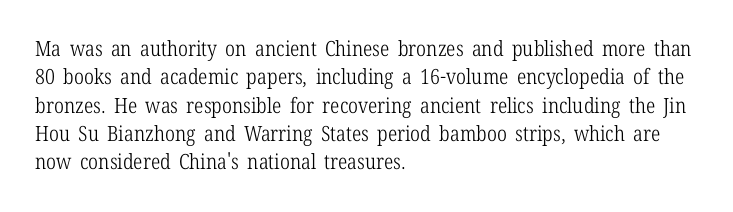
{"italic": "no", "bold": "no", "underline": "no", "align": "left", "line_spacing": "normal", "line_spacing_ratio": 1.35, "letter_spacing": "normal", "letter_spacing_em": 0.0, "glyph_px": 21}
